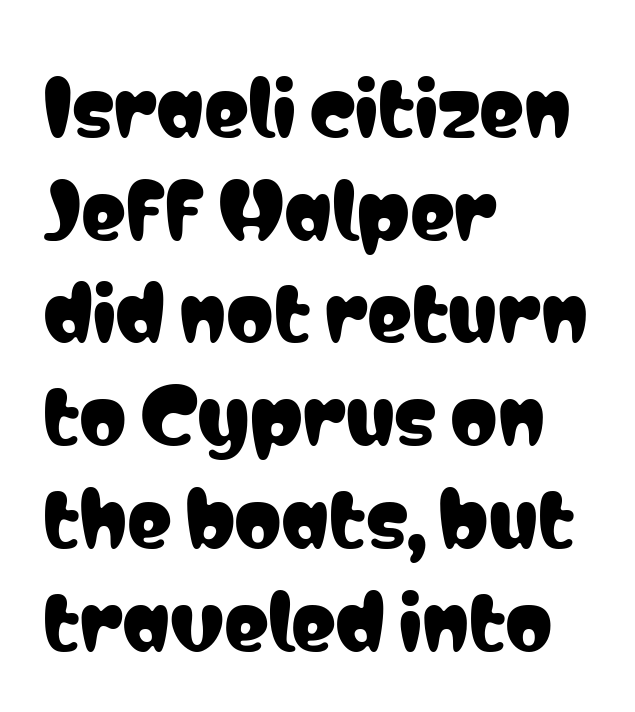
{"serif": "no", "italic": "no", "width": "condensed", "stroke_contrast": "low", "x_height": "medium", "monospaced": "no", "underline": "no", "align": "left", "line_spacing": "normal", "line_spacing_ratio": 1.37, "letter_spacing": "normal", "letter_spacing_em": 0.0, "glyph_px": 75}
